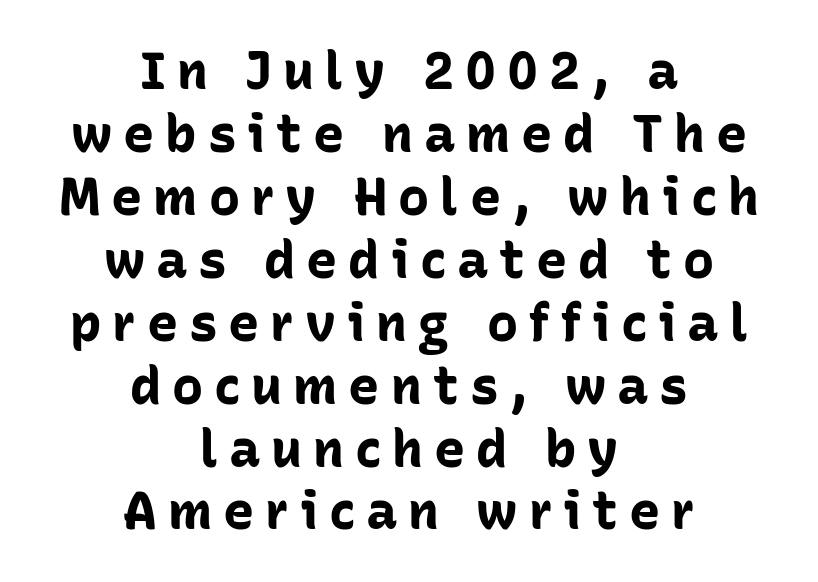
Italic: no, the glyphs are upright roman. Caption: expanded tracking, letters set apart. Notice how thick the strokes are: this is what a full bold looks like. The rendering shows plain stroke endings on the letterforms — a sans-serif design.
